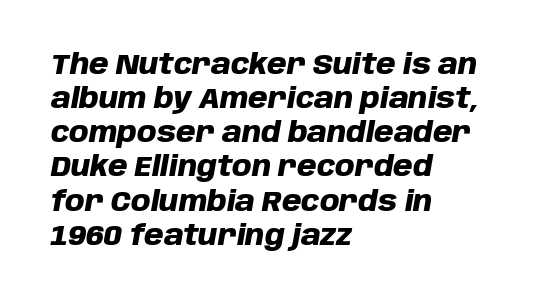
{"italic": "yes", "lean": "right", "slant_degrees": 10, "bold": "yes", "weight": "heavy", "width": "normal", "stroke_contrast": "low", "x_height": "large", "monospaced": "no", "underline": "no", "align": "left", "line_spacing_ratio": 1.22, "letter_spacing": "normal", "letter_spacing_em": 0.0, "glyph_px": 28}
